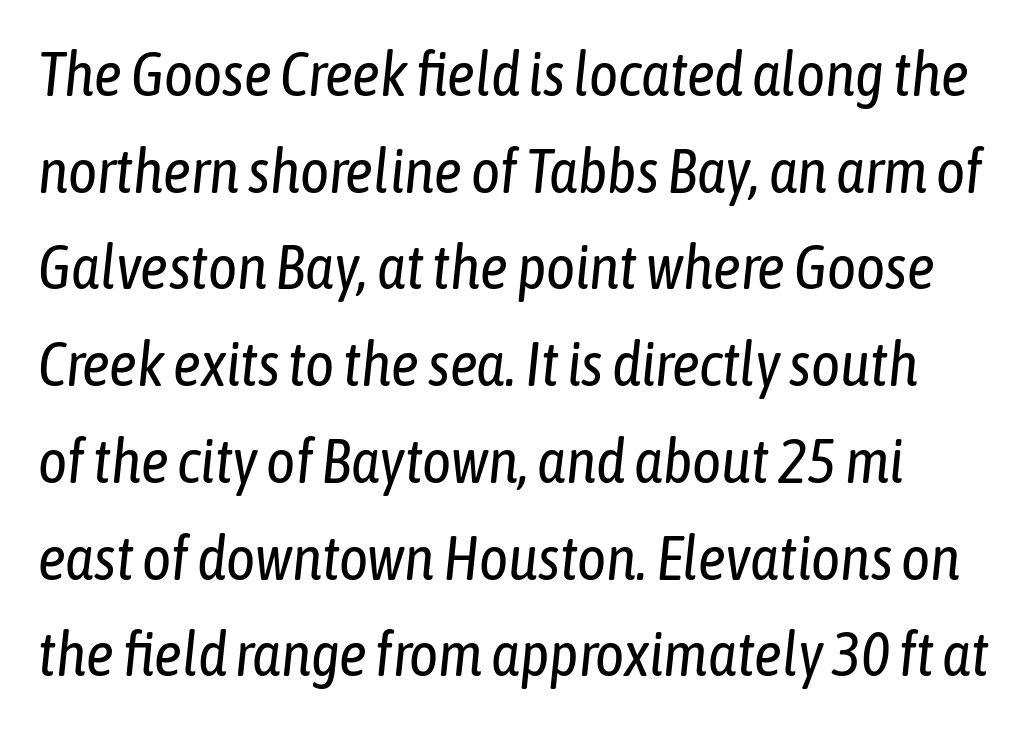
Q: Is the text bold? A: No.
Q: Is the text italic (slanted)? A: Yes, it leans right by about 6 degrees.
Q: Is the text underlined? A: No.
Q: Is the spacing between letters normal or unusually wide? A: Normal.
Q: Is the spacing between lines tight, normal or loose? A: Normal.
Q: Width (condensed, normal, or wide)? A: Condensed.
Q: Stroke contrast? A: Low.
Q: x-height? A: Medium.
Q: Monospaced? A: No.
